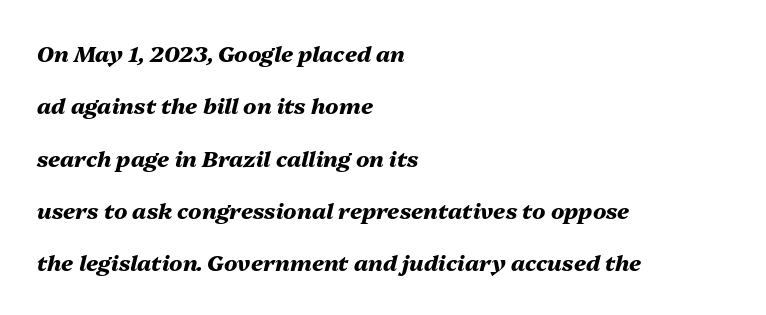
{"italic": "yes", "lean": "right", "slant_degrees": 13, "bold": "yes", "underline": "no", "align": "left", "line_spacing": "loose", "line_spacing_ratio": 2.38, "letter_spacing": "normal", "letter_spacing_em": 0.0, "glyph_px": 22}
